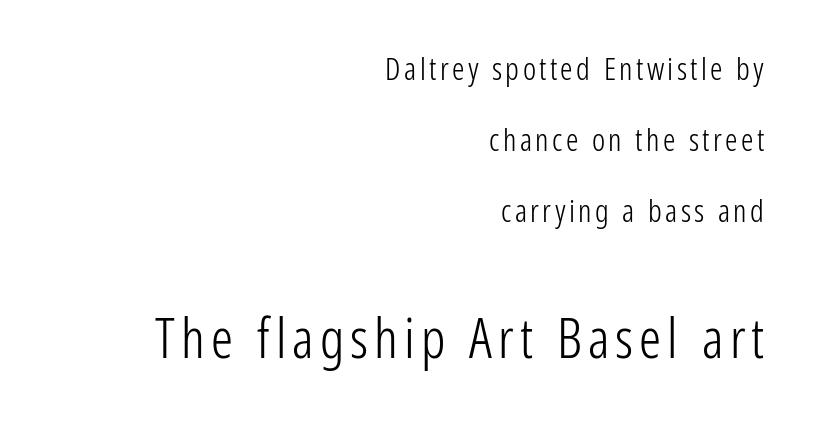
Q: Is the text bold? A: No.
Q: Is the text italic (slanted)? A: No, it is upright.
Q: Is the typeface a serif or a sans-serif typeface? A: Sans-serif.
Q: Is the text underlined? A: No.
Q: How is the paragraph aligned? A: Right-aligned.
Q: Is the spacing between lines tight, normal or loose? A: Loose.
Q: Which block of text is set in a larger size, the first (top) or the second (bottom)? A: The second (bottom) one.
Q: Width (condensed, normal, or wide)? A: Condensed.
Q: Stroke contrast? A: Low.
Q: x-height? A: Medium.
Q: Monospaced? A: No.
